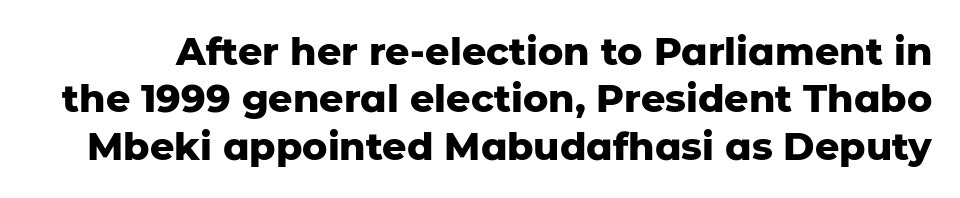
The image shows 38 px heavy sans-serif type, upright; set normal line spacing (1.25x), normal letter spacing, not underlined; low stroke contrast and a medium x-height.
